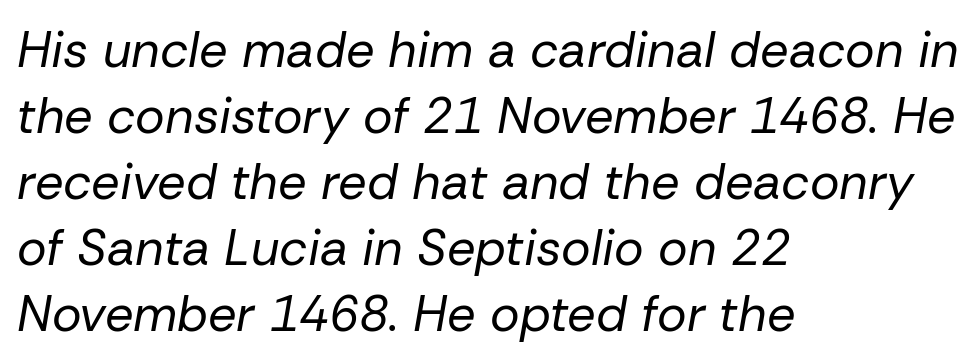
{"italic": "yes", "lean": "right", "slant_degrees": 10, "bold": "no", "weight": "regular", "width": "normal", "stroke_contrast": "low", "x_height": "medium", "monospaced": "no", "underline": "no", "align": "left", "line_spacing": "normal", "line_spacing_ratio": 1.32, "letter_spacing": "normal", "letter_spacing_em": 0.0, "glyph_px": 50}
